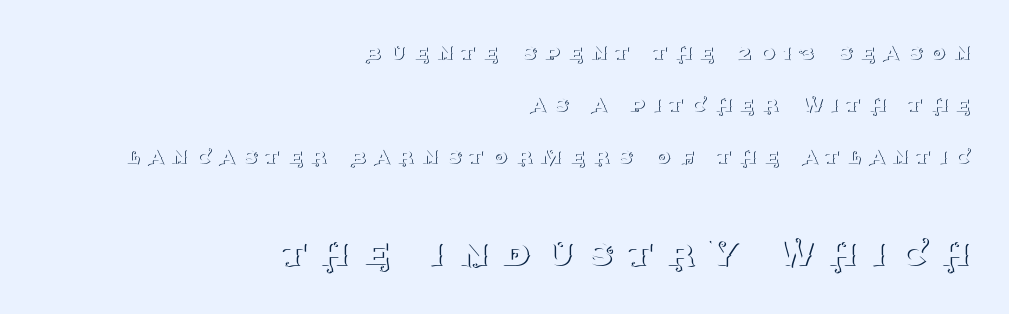
Glance below the letters and you will spot only blank space. Stroke thickness stays within the range of a standard reading face or lighter. Here the glyphs are tracked loosely, breaking word shapes into spaced letters. Look at the bottom of the vertical strokes: they flare into serifs here. Look at the glyph heights: the lower group is clearly the bigger setting. Rows of type keep a wide berth in the vertical direction.
